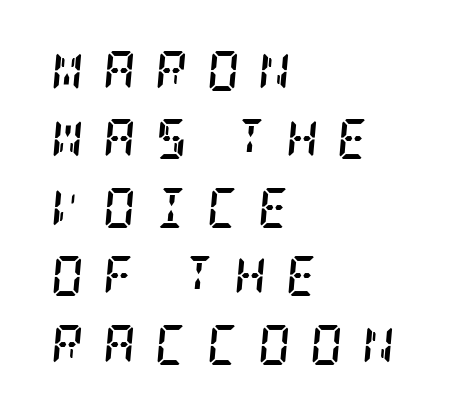
The image shows 40 px semibold, condensed serif type, italic (leaning right); set left-aligned, line spacing 1.71x, unusually wide letter spacing (+0.48 em), not underlined; low stroke contrast and a large x-height.
